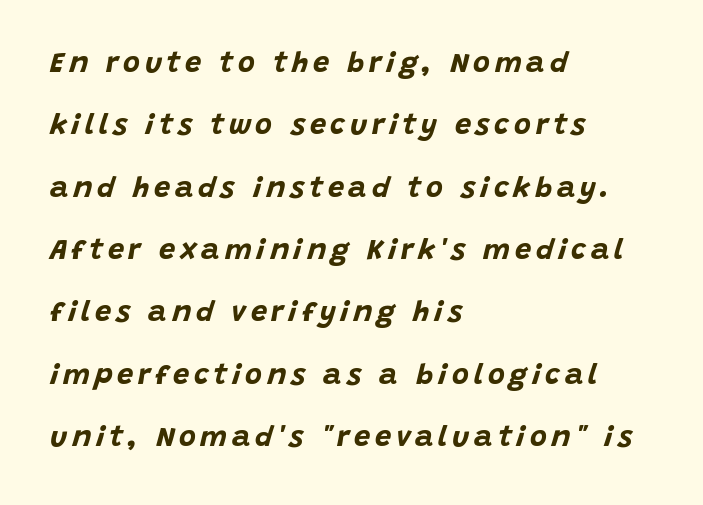
Q: Is the text bold? A: Yes.
Q: Is the text italic (slanted)? A: Yes, it leans right by about 15 degrees.
Q: Is the text underlined? A: No.
Q: How is the paragraph aligned? A: Left-aligned.
Q: Is the spacing between lines tight, normal or loose? A: Loose.
Q: Width (condensed, normal, or wide)? A: Normal.
Q: Stroke contrast? A: Low.
Q: x-height? A: Large.
Q: Monospaced? A: No.
